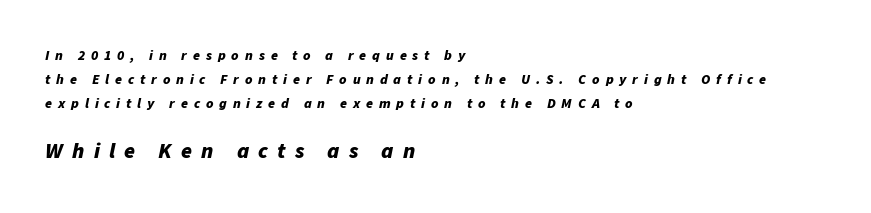
{"italic": "yes", "lean": "right", "slant_degrees": 11, "bold": "yes", "underline": "no", "align": "left", "line_spacing_ratio": 1.73, "letter_spacing": "wide", "letter_spacing_em": 0.42, "larger_block": "second", "size_ratio": 1.57, "glyph_px": 22}
